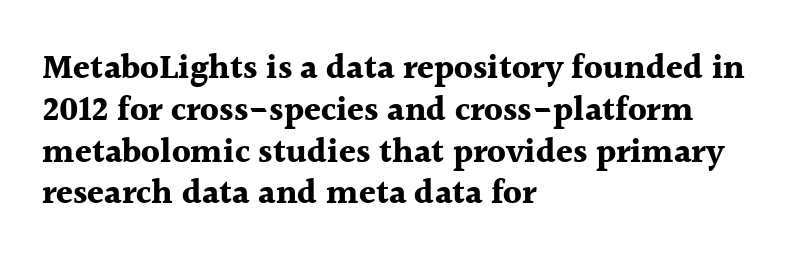
The passage shown is typeset with a serif family. Nope, not italic — everything's standing straight. The paragraph shown leans on its left margin. The gaps between neighbouring characters are ordinary and unremarkable.
